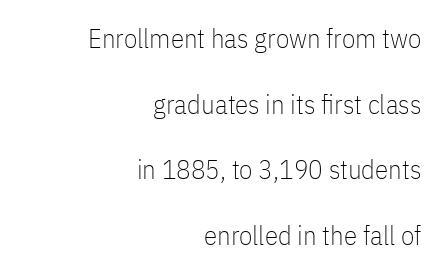
The image shows 27 px text type, upright; set right-aligned, loose line spacing (2.43x), normal letter spacing, not underlined.
